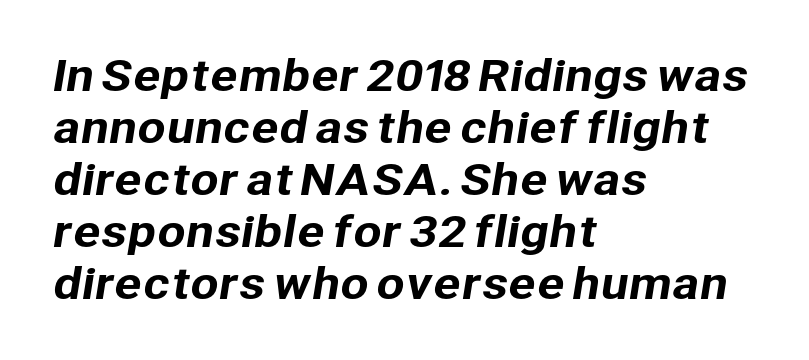
{"serif": "no", "width": "normal", "stroke_contrast": "low", "x_height": "medium", "monospaced": "no", "underline": "no", "align": "left", "line_spacing": "normal", "line_spacing_ratio": 1.27, "letter_spacing": "normal", "letter_spacing_em": 0.0, "glyph_px": 41}
